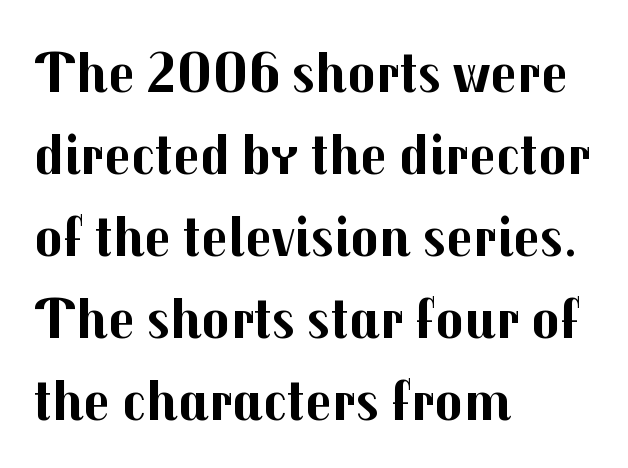
Does the lettering tilt? It doesn't — this is upright. Look at the tracking — it's just the regular setting, nothing added. A clean baseline with only descenders dipping below it. The typesetting leans heavy: a genuine bold.
